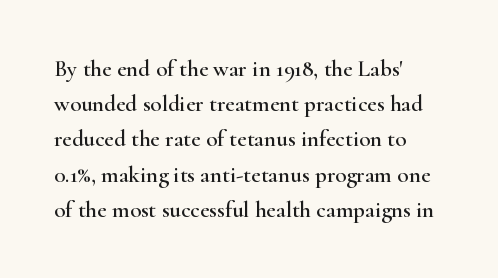
Q: Is the text italic (slanted)? A: No, it is upright.
Q: Is the text underlined? A: No.
Q: How is the paragraph aligned? A: Left-aligned.
Q: Is the spacing between letters normal or unusually wide? A: Normal.
Q: Is the spacing between lines tight, normal or loose? A: Normal.
